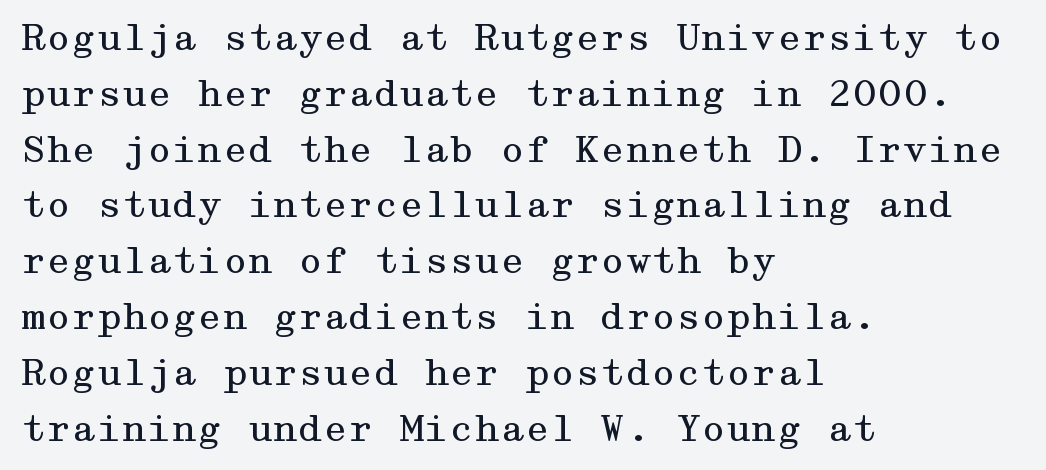
{"serif": "yes", "italic": "no", "bold": "no", "weight": "regular", "width": "wide", "stroke_contrast": "medium", "x_height": "medium", "underline": "no", "align": "left", "line_spacing": "normal", "line_spacing_ratio": 1.55, "letter_spacing": "normal", "letter_spacing_em": 0.0, "glyph_px": 36}
